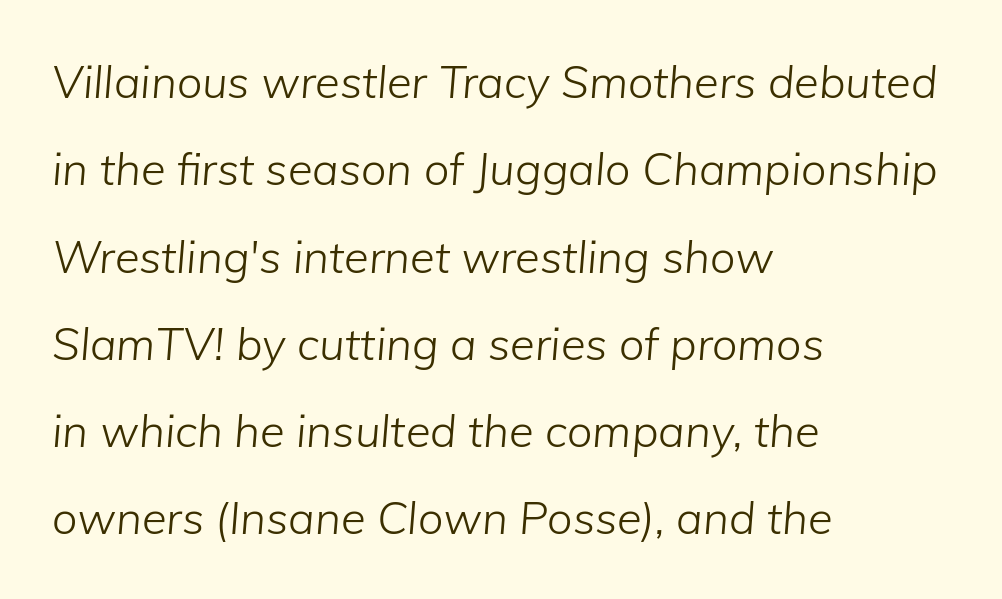
A classic flush-left, rag-right setting is used for this passage. No chunkiness to these letters — they're not bold. Looks like regular typesetting: each glyph gets only the width it needs. Standard letterfit; no display-style spreading of the glyphs. Designer's note — italics engaged.
